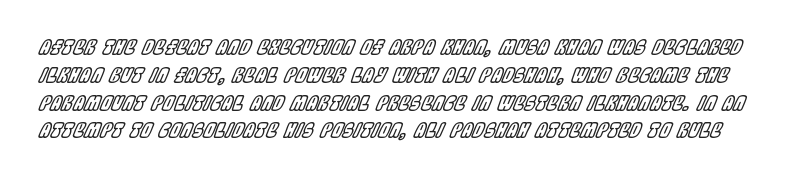
The image shows 20 px text type, italic (leaning right); set normal line spacing (1.39x), normal letter spacing, not underlined.
